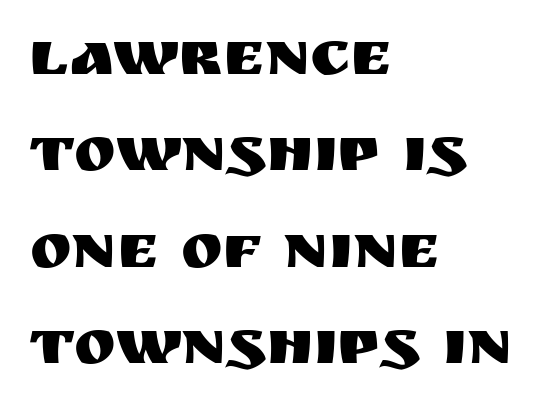
The image shows 63 px sans-serif type, upright; set left-aligned, normal line spacing (1.53x), normal letter spacing, not underlined; medium stroke contrast and a large x-height.
